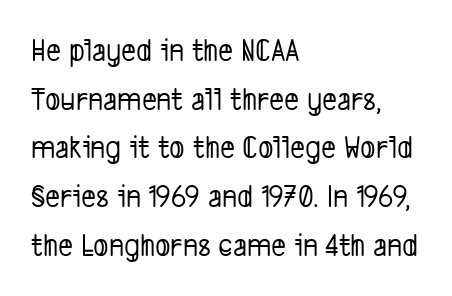
{"serif": "no", "width": "condensed", "stroke_contrast": "low", "x_height": "medium", "monospaced": "no", "underline": "no", "align": "left", "line_spacing": "normal", "line_spacing_ratio": 1.52, "letter_spacing": "normal", "letter_spacing_em": 0.0, "glyph_px": 32}
